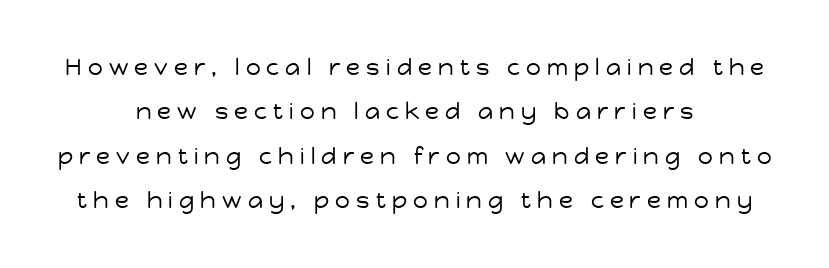
These lines were composed using upright roman letters. Interline gaps are noticeably wide in this sample. Horizontally, the lines are justified to the midpoint only. Rule under the text: the space is simply empty.
